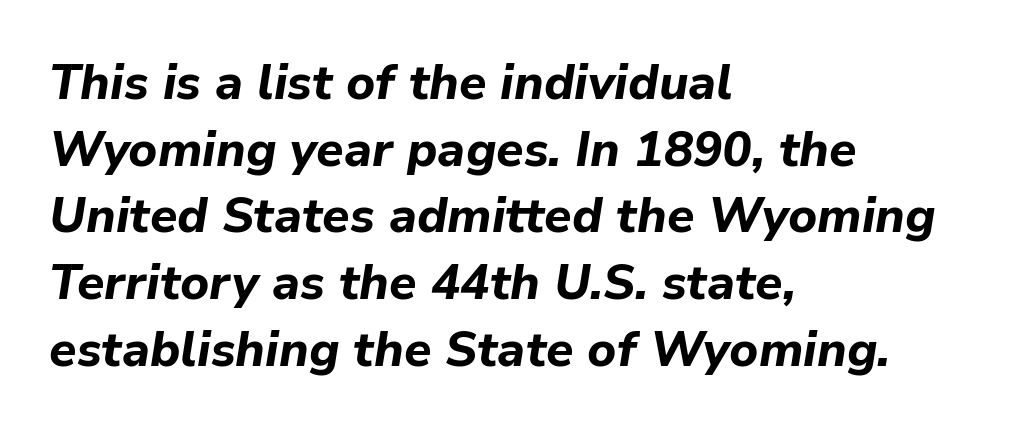
The image shows 49 px bold type, italic (leaning right); set left-aligned, normal line spacing (1.36x), normal letter spacing, not underlined; low stroke contrast and a medium x-height.
